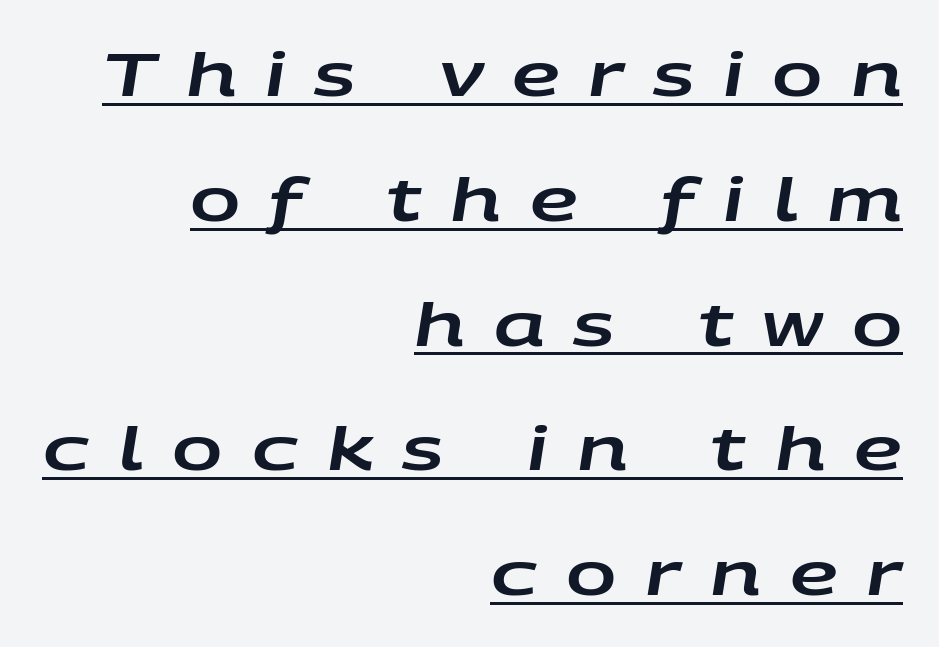
Q: Is the text italic (slanted)? A: Yes, it leans right by about 9 degrees.
Q: Is the text underlined? A: Yes.
Q: How is the paragraph aligned? A: Right-aligned.
Q: Is the spacing between letters normal or unusually wide? A: Unusually wide.
Q: Is the spacing between lines tight, normal or loose? A: Loose.
Q: Width (condensed, normal, or wide)? A: Wide.
Q: Stroke contrast? A: Low.
Q: x-height? A: Large.
Q: Monospaced? A: No.
